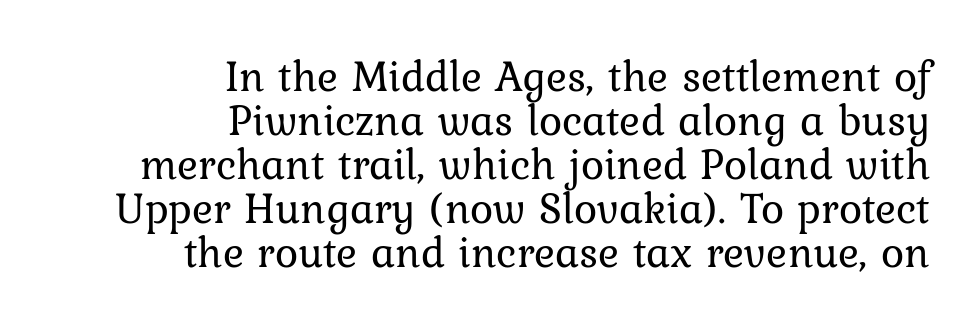
Q: Is the text bold? A: No.
Q: Is the text italic (slanted)? A: No, it is upright.
Q: Is the text underlined? A: No.
Q: How is the paragraph aligned? A: Right-aligned.
Q: Is the spacing between letters normal or unusually wide? A: Normal.
Q: Is the spacing between lines tight, normal or loose? A: Tight.
Q: Width (condensed, normal, or wide)? A: Normal.
Q: Stroke contrast? A: Low.
Q: x-height? A: Medium.
Q: Monospaced? A: No.
